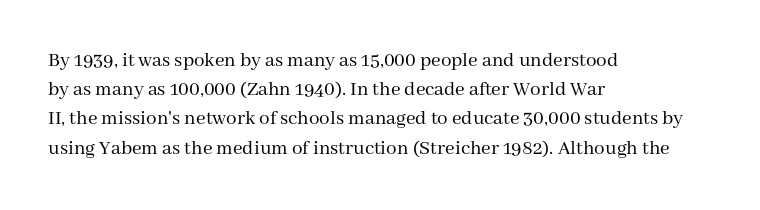
The image shows 21 px text type, upright; set left-aligned, normal line spacing (1.39x), normal letter spacing, not underlined.
